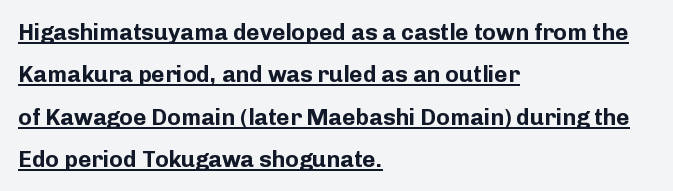
The lines in this sample share a left origin and differ only in where they stop. Each word holds together tightly as a unit, with standard inter-letter gaps. This is roman type, the default non-slanted kind. Students, this is bold: see how much ink each stroke carries.
